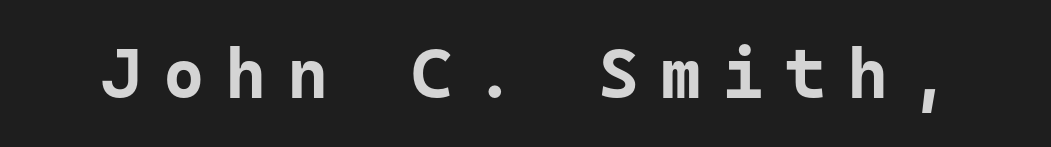
The image shows 71 px bold sans-serif type, upright, monospaced; set unusually wide letter spacing (+0.29 em), not underlined; low stroke contrast and a medium x-height.
